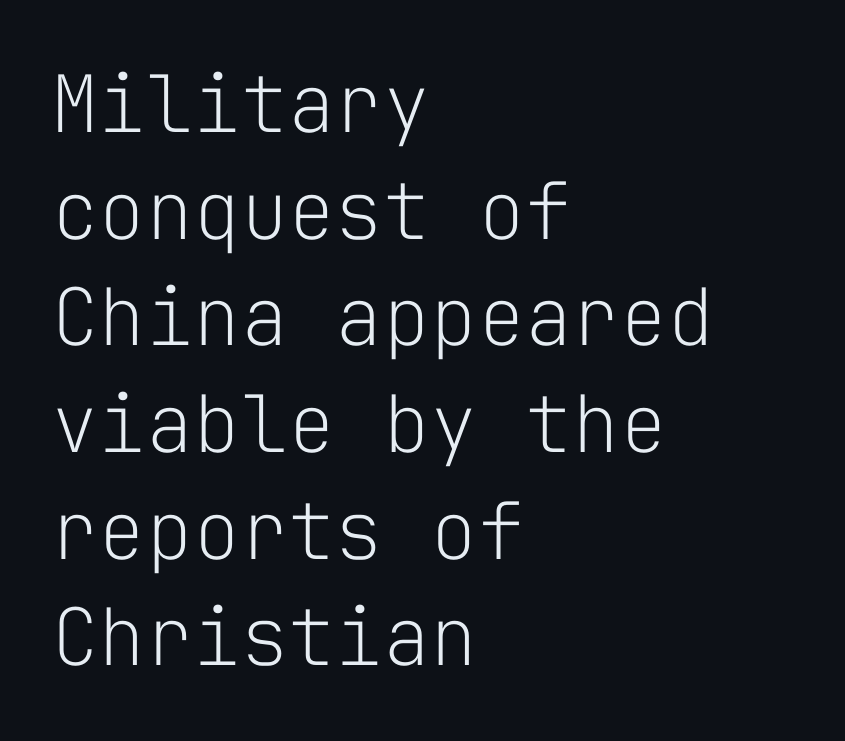
The image shows 79 px light sans-serif type, upright, monospaced; set left-aligned, normal line spacing (1.35x), normal letter spacing, not underlined; low stroke contrast and a medium x-height.
